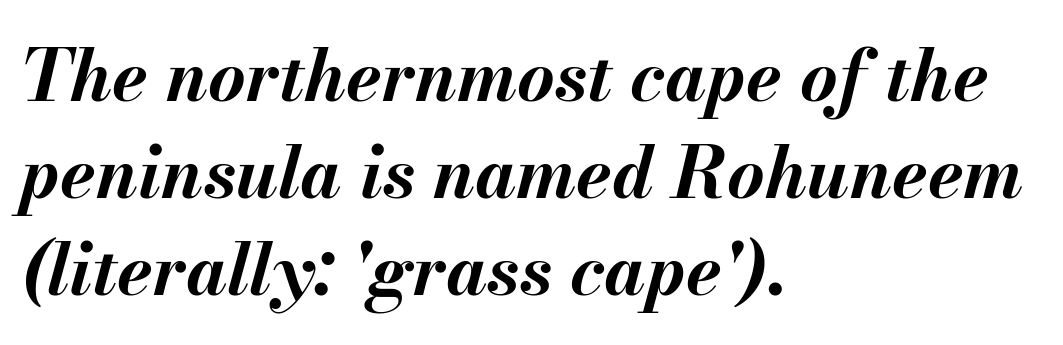
Q: Is the text bold? A: Yes.
Q: Is the text italic (slanted)? A: Yes, it leans right by about 13 degrees.
Q: Is the text underlined? A: No.
Q: How is the paragraph aligned? A: Left-aligned.
Q: Is the spacing between letters normal or unusually wide? A: Normal.
Q: Is the spacing between lines tight, normal or loose? A: Normal.
Q: Width (condensed, normal, or wide)? A: Normal.
Q: Stroke contrast? A: Medium.
Q: x-height? A: Small.
Q: Monospaced? A: No.
